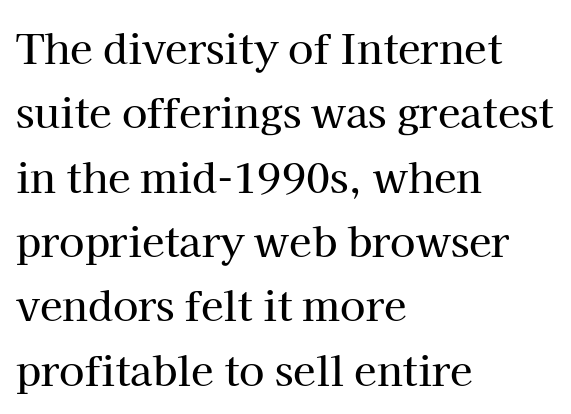
There is no visible air inserted between adjacent glyphs. A typesetter would call this leading conventional body-copy spacing. The typesetter chose a ragged-right arrangement here. No italicization has been applied; the sample stays upright. The text was rendered using a seriffed face with decorative stroke endings.
